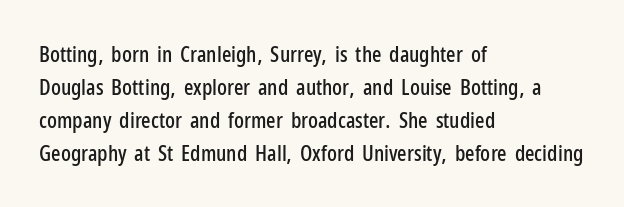
A clean baseline with only descenders dipping below it. Standard letterfit; no display-style spreading of the glyphs. Notice how descenders clear the ascenders below comfortably — that's standard leading. It's the straight-up-and-down kind of type. Does the copy run flush right? No — it runs flush left.
